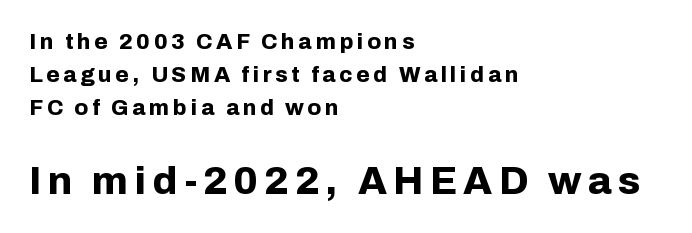
{"serif": "no", "italic": "no", "bold": "yes", "weight": "bold", "width": "normal", "stroke_contrast": "low", "x_height": "medium", "monospaced": "no", "underline": "no", "align": "left", "line_spacing": "normal", "line_spacing_ratio": 1.5, "larger_block": "second", "size_ratio": 1.77, "glyph_px": 39}
